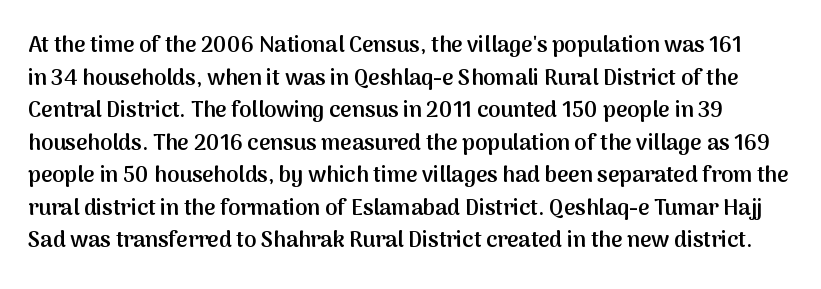
Q: Is the text bold? A: Semi-bold.
Q: Is the text italic (slanted)? A: No, it is upright.
Q: Is the text underlined? A: No.
Q: Is the spacing between letters normal or unusually wide? A: Normal.
Q: Is the spacing between lines tight, normal or loose? A: Normal.
